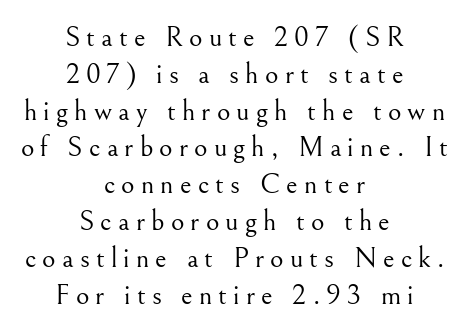
{"serif": "yes", "italic": "no", "bold": "no", "weight": "light", "width": "normal", "stroke_contrast": "medium", "x_height": "small", "monospaced": "no", "underline": "no", "align": "center", "line_spacing": "normal", "line_spacing_ratio": 1.27, "letter_spacing": "wide", "letter_spacing_em": 0.21, "glyph_px": 29}
